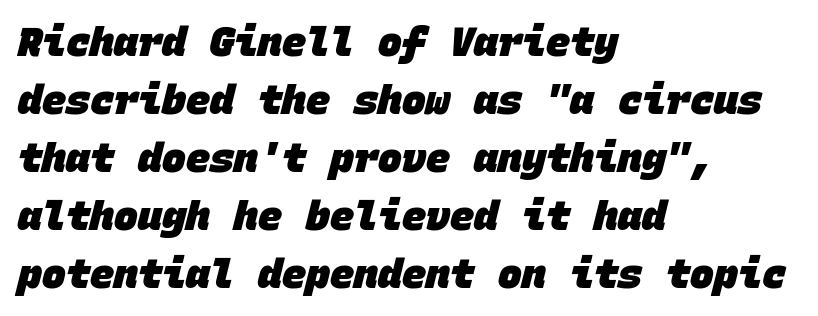
Q: Is the text bold? A: Yes.
Q: Is the typeface a serif or a sans-serif typeface? A: Sans-serif.
Q: Is the text underlined? A: No.
Q: How is the paragraph aligned? A: Left-aligned.
Q: Is the spacing between letters normal or unusually wide? A: Normal.
Q: Is the spacing between lines tight, normal or loose? A: Normal.
Q: Width (condensed, normal, or wide)? A: Normal.
Q: Stroke contrast? A: Low.
Q: x-height? A: Large.
Q: Monospaced? A: Yes.
